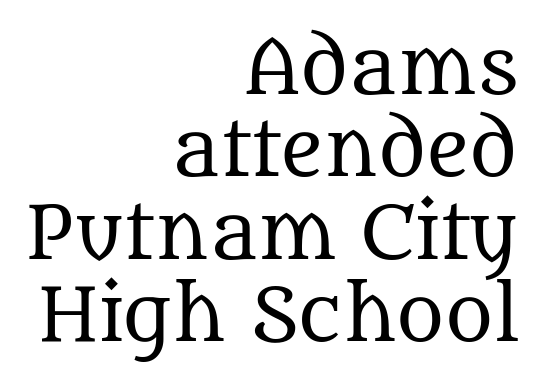
The image shows 73 px regular-weight serif type, upright; set right-aligned, tight line spacing (1.13x), normal letter spacing, not underlined; medium stroke contrast and a large x-height.
